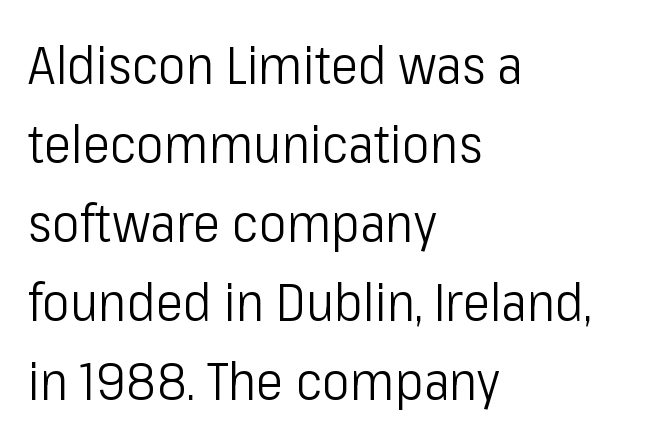
{"serif": "no", "italic": "no", "bold": "no", "weight": "light", "width": "condensed", "stroke_contrast": "low", "x_height": "medium", "monospaced": "no", "underline": "no", "align": "left", "line_spacing": "normal", "line_spacing_ratio": 1.52, "letter_spacing": "normal", "letter_spacing_em": 0.0, "glyph_px": 52}
